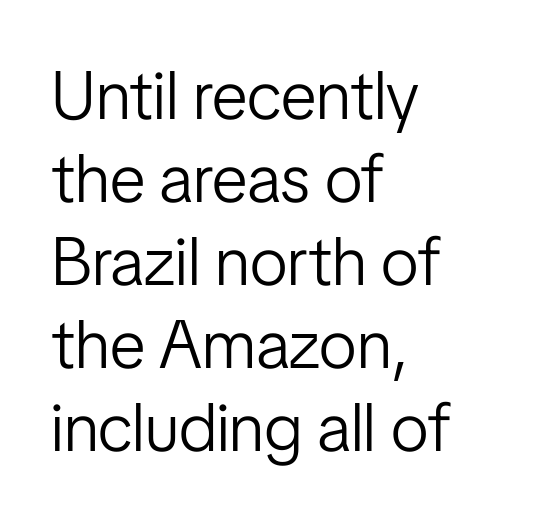
The image shows 68 px light, condensed sans-serif type, upright; set left-aligned, line spacing 1.22x, normal letter spacing, not underlined; low stroke contrast and a medium x-height.
